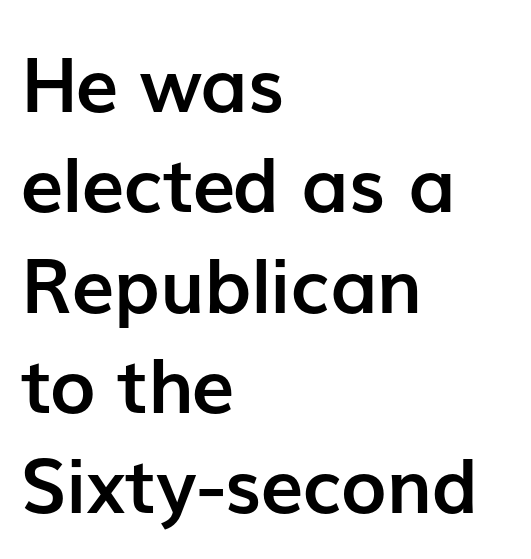
Q: Is the text bold? A: Yes.
Q: Is the text italic (slanted)? A: No, it is upright.
Q: Is the typeface a serif or a sans-serif typeface? A: Sans-serif.
Q: Is the text underlined? A: No.
Q: How is the paragraph aligned? A: Left-aligned.
Q: Is the spacing between letters normal or unusually wide? A: Normal.
Q: Is the spacing between lines tight, normal or loose? A: Normal.
Q: Width (condensed, normal, or wide)? A: Normal.
Q: Stroke contrast? A: Low.
Q: x-height? A: Medium.
Q: Monospaced? A: No.
